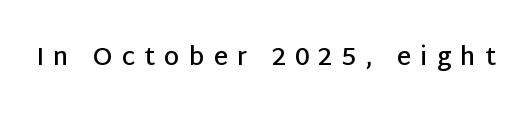
{"italic": "no", "bold": "semi", "underline": "no", "letter_spacing": "wide", "letter_spacing_em": 0.36, "glyph_px": 25}
